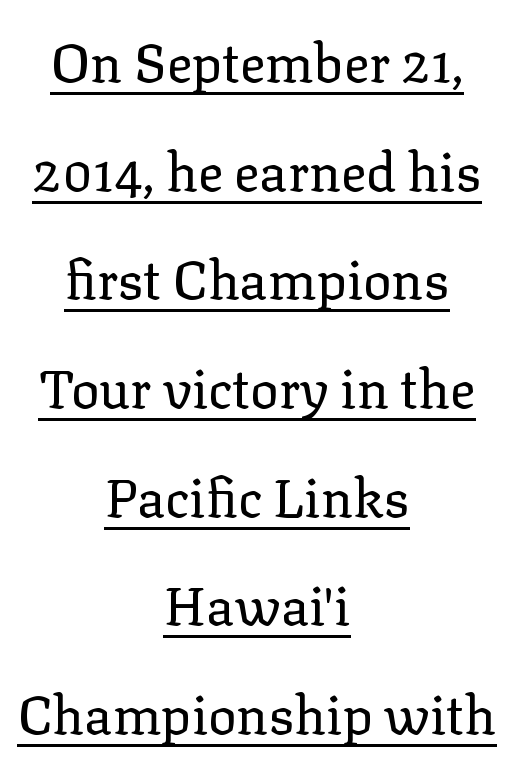
Interline gaps are noticeably wide in this sample. The lettering stays uniformly vertical, giving the passage a roman look. Each letter's strokes conclude with small projecting serifs. Neither beginnings nor endings align; midpoints do. Honestly, the underline is the first thing you notice here.
